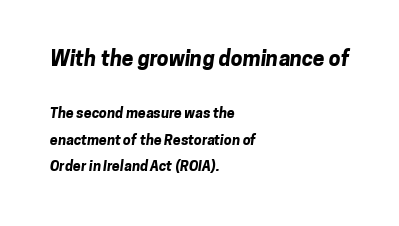
{"bold": "yes", "underline": "no", "align": "left", "line_spacing": "loose", "line_spacing_ratio": 1.91, "letter_spacing": "normal", "letter_spacing_em": 0.0, "larger_block": "first", "size_ratio": 1.5, "glyph_px": 21}
